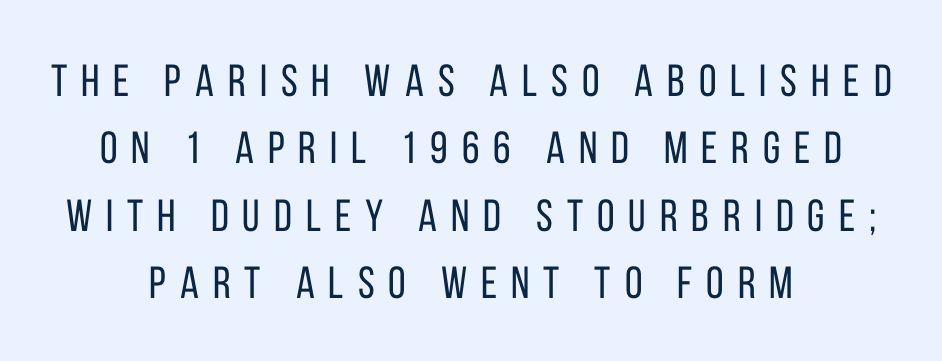
Q: Is the text bold? A: No.
Q: Is the text italic (slanted)? A: No, it is upright.
Q: Is the typeface a serif or a sans-serif typeface? A: Sans-serif.
Q: Is the text underlined? A: No.
Q: How is the paragraph aligned? A: Centered.
Q: Is the spacing between letters normal or unusually wide? A: Unusually wide.
Q: Is the spacing between lines tight, normal or loose? A: Normal.
Q: Width (condensed, normal, or wide)? A: Condensed.
Q: Stroke contrast? A: Low.
Q: x-height? A: Large.
Q: Monospaced? A: No.
